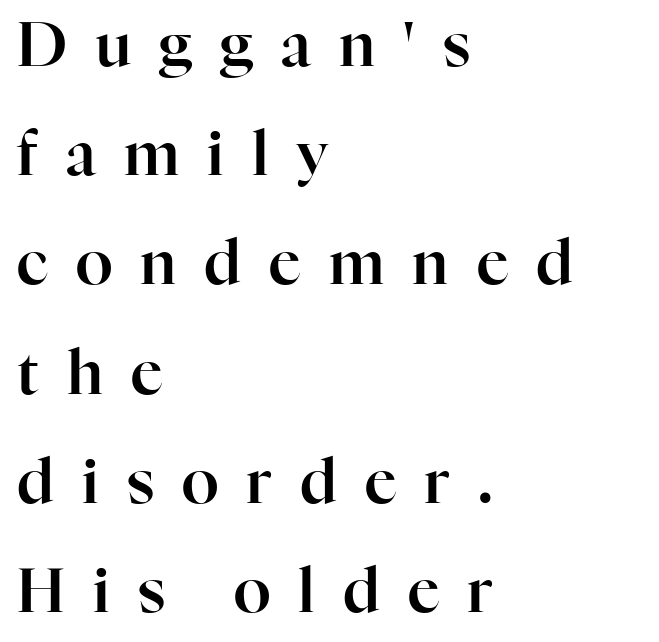
The image shows 61 px serif type, upright; set left-aligned, line spacing 1.79x, unusually wide letter spacing (+0.46 em), not underlined; high stroke contrast and a medium x-height.
